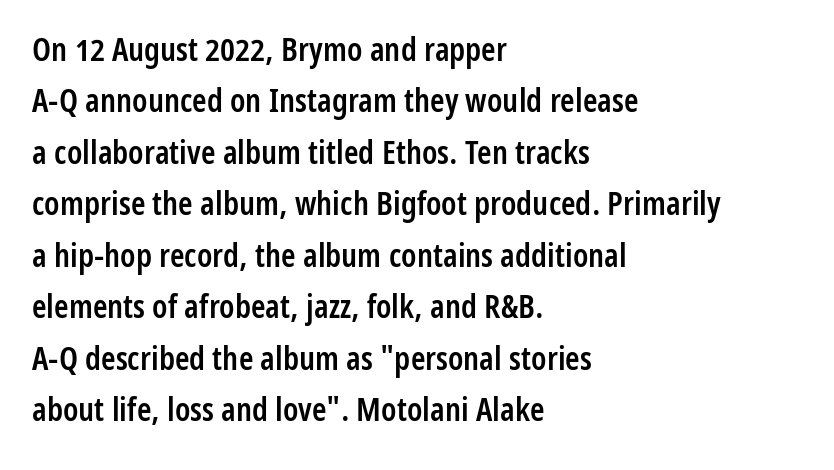
Q: Is the text bold? A: Semi-bold.
Q: Is the text italic (slanted)? A: No, it is upright.
Q: Is the typeface a serif or a sans-serif typeface? A: Sans-serif.
Q: Is the text underlined? A: No.
Q: How is the paragraph aligned? A: Left-aligned.
Q: Is the spacing between letters normal or unusually wide? A: Normal.
Q: Is the spacing between lines tight, normal or loose? A: Normal.
Q: Width (condensed, normal, or wide)? A: Condensed.
Q: Stroke contrast? A: Low.
Q: x-height? A: Medium.
Q: Monospaced? A: No.
